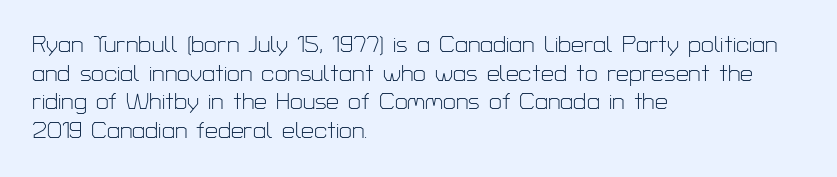
The lines sit at an ordinary, default distance from one another. The text block is weighted toward the left margin, trailing off unevenly rightward. Tracking value appears to be zero — textbook default spacing. Has an underline been added? It has not. Stroke mass is kept to a normal reading level or below.
